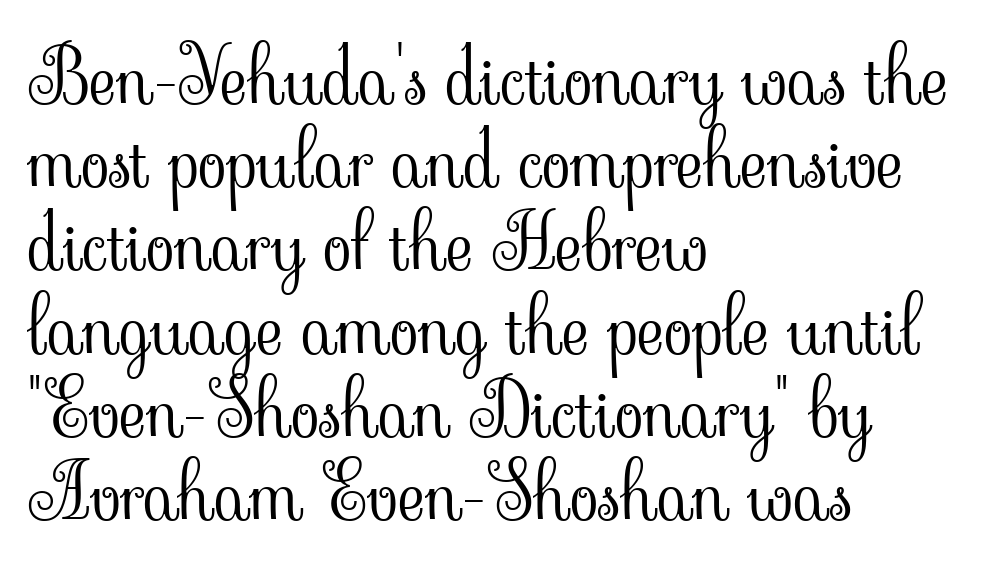
Each line starts at the same left margin while the right side varies. Is there any slant? The stems are plumb. These lines are rendered in a variable-pitch font. Are there feet on the stems? There are — it's a serif.
